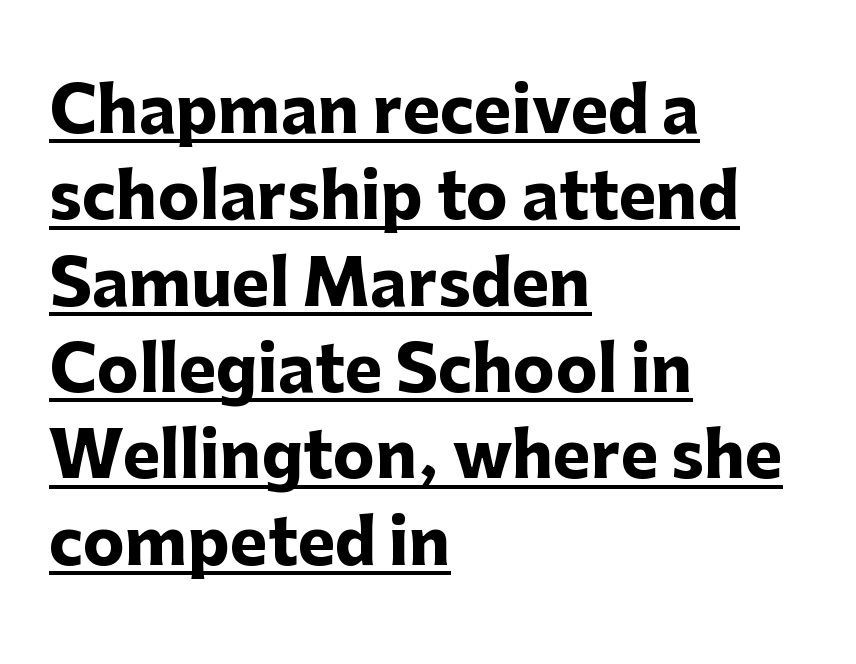
The image shows 63 px heavy sans-serif type, upright; set left-aligned, normal line spacing (1.37x), normal letter spacing, underlined; low stroke contrast and a medium x-height.
